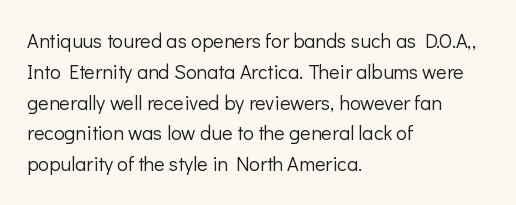
The image shows 20 px text type, upright; set left-aligned, normal line spacing (1.54x), normal letter spacing, not underlined.
